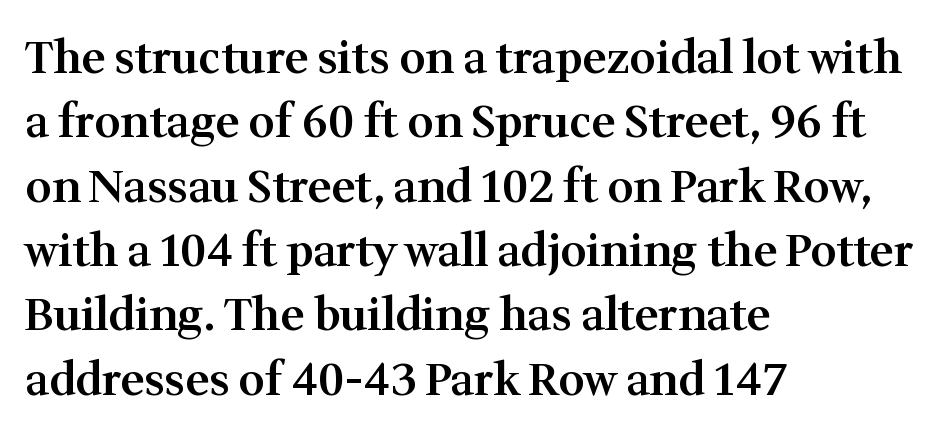
Q: Is the text bold? A: Semi-bold.
Q: Is the text italic (slanted)? A: No, it is upright.
Q: Is the typeface a serif or a sans-serif typeface? A: Serif.
Q: Is the text underlined? A: No.
Q: How is the paragraph aligned? A: Left-aligned.
Q: Is the spacing between letters normal or unusually wide? A: Normal.
Q: Is the spacing between lines tight, normal or loose? A: Normal.
Q: Width (condensed, normal, or wide)? A: Normal.
Q: Stroke contrast? A: Medium.
Q: x-height? A: Medium.
Q: Monospaced? A: No.
